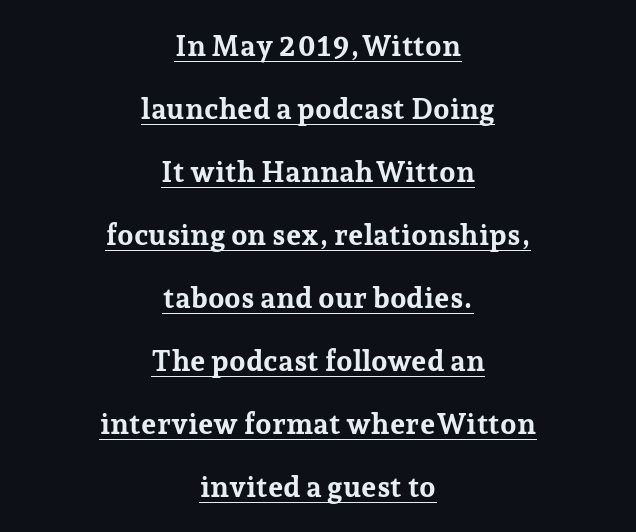
Q: Is the text bold? A: Yes.
Q: Is the text italic (slanted)? A: No, it is upright.
Q: Is the typeface a serif or a sans-serif typeface? A: Serif.
Q: Is the text underlined? A: Yes.
Q: How is the paragraph aligned? A: Centered.
Q: Is the spacing between letters normal or unusually wide? A: Normal.
Q: Is the spacing between lines tight, normal or loose? A: Loose.
Q: Width (condensed, normal, or wide)? A: Normal.
Q: Stroke contrast? A: Low.
Q: x-height? A: Medium.
Q: Monospaced? A: No.
